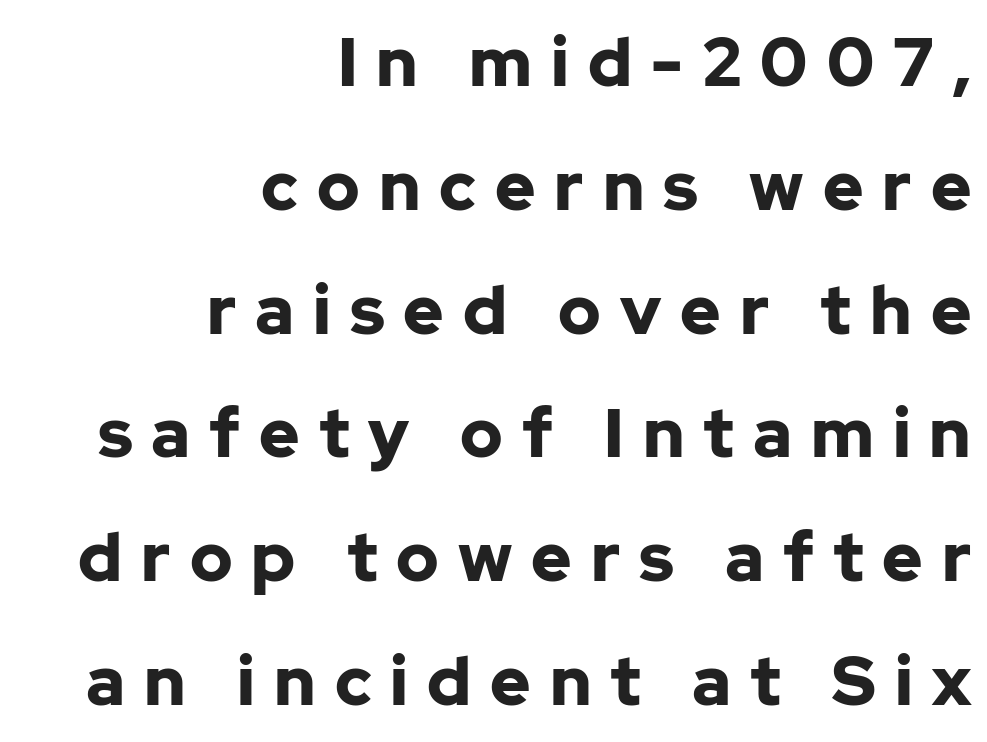
{"serif": "no", "italic": "no", "bold": "yes", "weight": "bold", "width": "normal", "stroke_contrast": "low", "x_height": "medium", "monospaced": "no", "underline": "no", "align": "right", "line_spacing_ratio": 1.82, "letter_spacing": "wide", "letter_spacing_em": 0.28, "glyph_px": 68}
